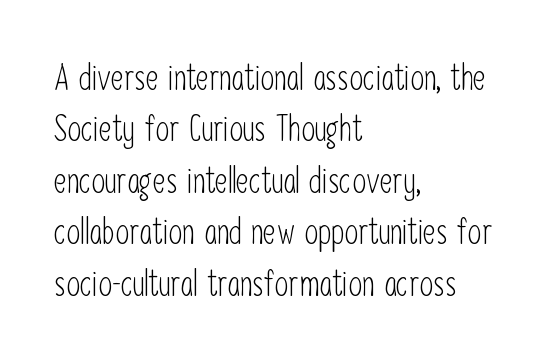
The image shows 35 px light, condensed sans-serif type, upright; set left-aligned, normal line spacing (1.47x), normal letter spacing, not underlined; low stroke contrast and a medium x-height.
